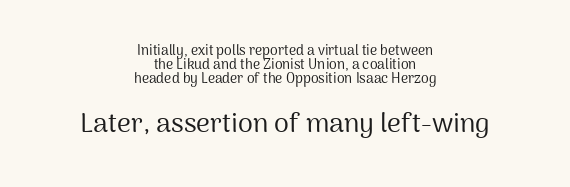
Honestly, the rows look squashed on top of each other. Nobody touched the tracking dial on this one. Lines of text with bare space underneath. Ascenders rise straight up at ninety degrees.
